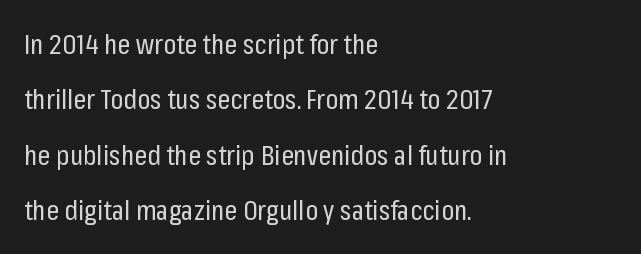
The image shows 28 px regular-weight, condensed sans-serif type, upright; set left-aligned, loose line spacing (1.98x), normal letter spacing, not underlined; low stroke contrast and a medium x-height.
